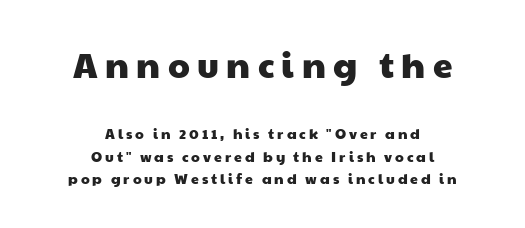
The image shows 35 px wide sans-serif type; set centered, normal line spacing (1.61x), unusually wide letter spacing (+0.21 em), not underlined; the first (top) block is 2.5x larger; low stroke contrast and a medium x-height.
